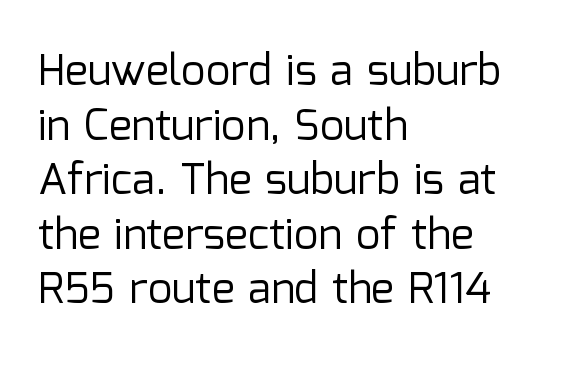
{"serif": "no", "italic": "no", "bold": "no", "weight": "regular", "width": "normal", "stroke_contrast": "low", "x_height": "medium", "monospaced": "no", "underline": "no", "align": "left", "line_spacing": "normal", "line_spacing_ratio": 1.27, "letter_spacing": "normal", "letter_spacing_em": 0.0, "glyph_px": 43}
